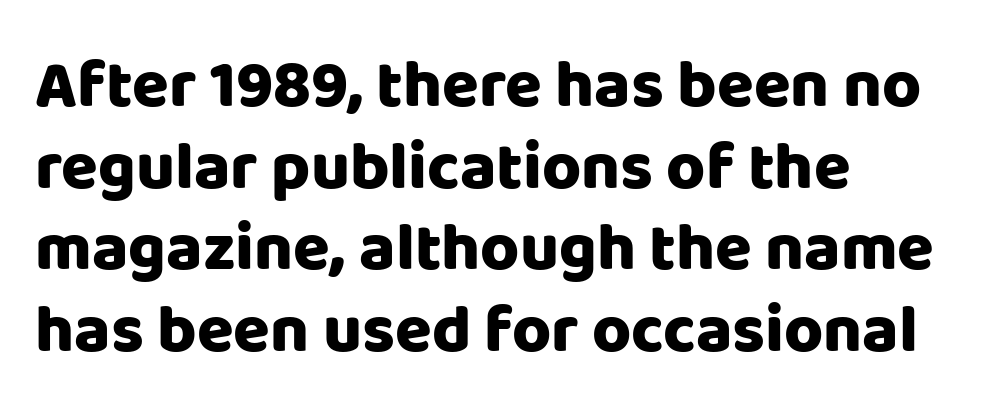
The image shows 67 px heavy sans-serif type, upright; set left-aligned, line spacing 1.22x, normal letter spacing, not underlined; low stroke contrast and a large x-height.
